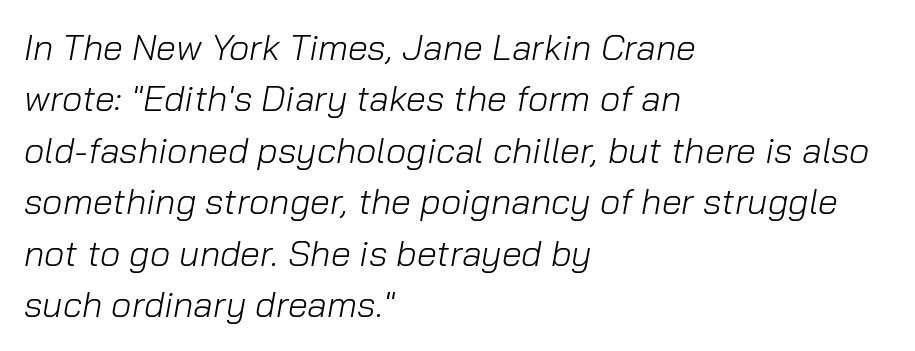
{"italic": "yes", "lean": "right", "slant_degrees": 10, "bold": "no", "weight": "light", "width": "normal", "stroke_contrast": "low", "x_height": "medium", "monospaced": "no", "underline": "no", "align": "left", "line_spacing": "normal", "line_spacing_ratio": 1.43, "letter_spacing": "normal", "letter_spacing_em": 0.0, "glyph_px": 36}
